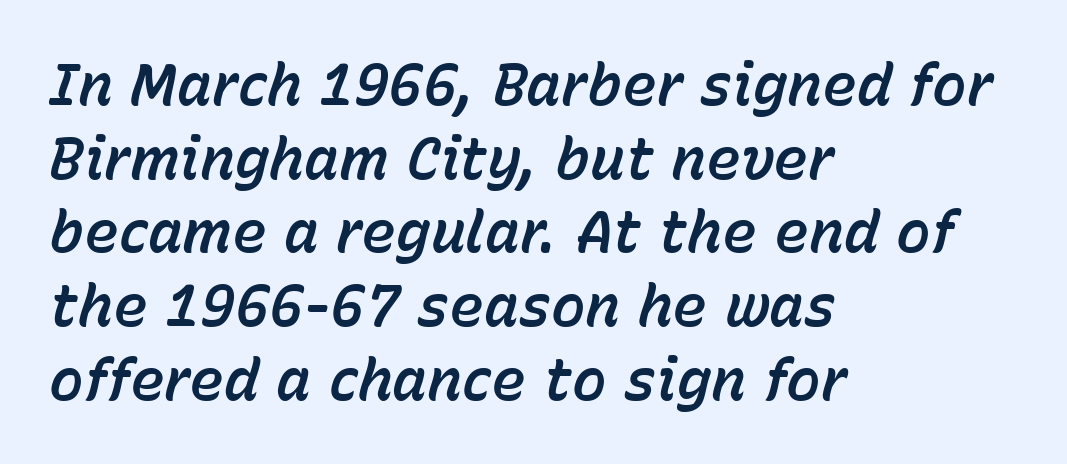
{"italic": "yes", "lean": "right", "slant_degrees": 15, "width": "normal", "stroke_contrast": "low", "x_height": "medium", "monospaced": "no", "underline": "no", "align": "left", "line_spacing": "normal", "line_spacing_ratio": 1.27, "letter_spacing": "normal", "letter_spacing_em": 0.0, "glyph_px": 58}
